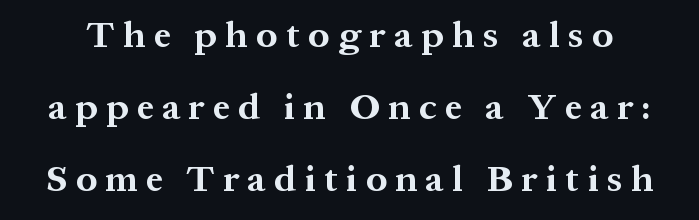
The image shows 37 px bold serif type, upright; set loose line spacing (1.94x), unusually wide letter spacing (+0.23 em), not underlined; medium stroke contrast and a medium x-height.
